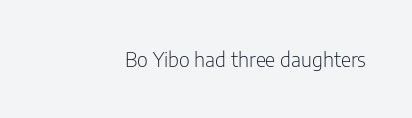
Posture: upright roman. Short note: letters normally spaced. The weight would be labelled regular, book, light, or lighter still. Lines of text with bare space underneath.
